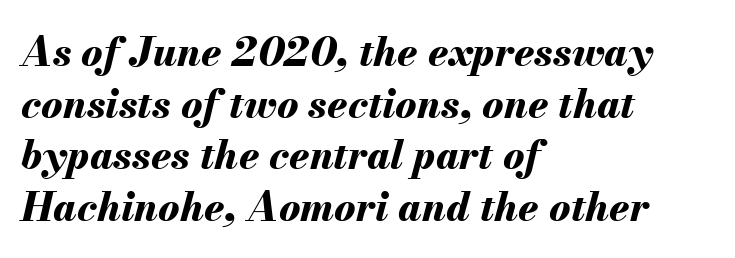
The image shows 40 px bold type, italic (leaning right); set left-aligned, normal line spacing (1.29x), normal letter spacing, not underlined; medium stroke contrast and a small x-height.
